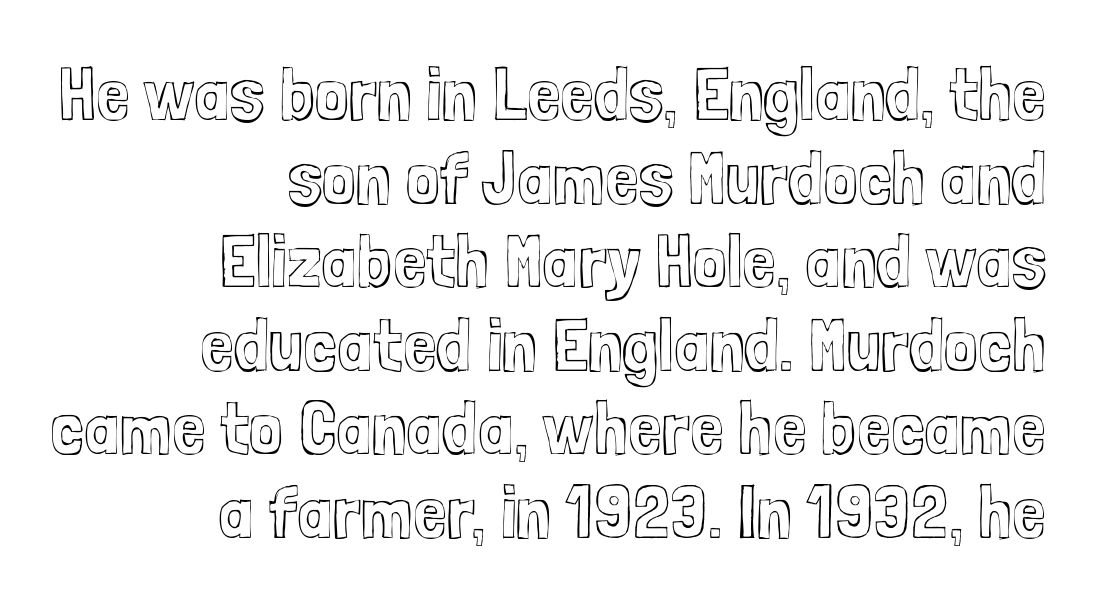
Q: Is the text italic (slanted)? A: No, it is upright.
Q: Is the text underlined? A: No.
Q: How is the paragraph aligned? A: Right-aligned.
Q: Is the spacing between letters normal or unusually wide? A: Normal.
Q: Is the spacing between lines tight, normal or loose? A: Tight.
Q: Width (condensed, normal, or wide)? A: Condensed.
Q: x-height? A: Medium.
Q: Monospaced? A: No.
